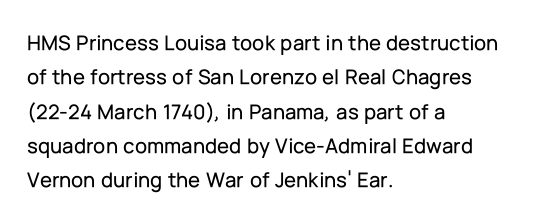
{"italic": "no", "underline": "no", "align": "left", "line_spacing": "normal", "line_spacing_ratio": 1.56, "letter_spacing": "normal", "letter_spacing_em": 0.0, "glyph_px": 22}
